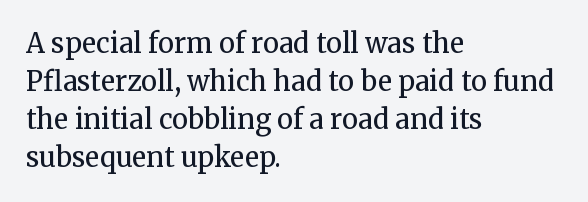
Q: Is the text bold? A: No.
Q: Is the text italic (slanted)? A: No, it is upright.
Q: Is the text underlined? A: No.
Q: How is the paragraph aligned? A: Left-aligned.
Q: Is the spacing between letters normal or unusually wide? A: Normal.
Q: Is the spacing between lines tight, normal or loose? A: Normal.
